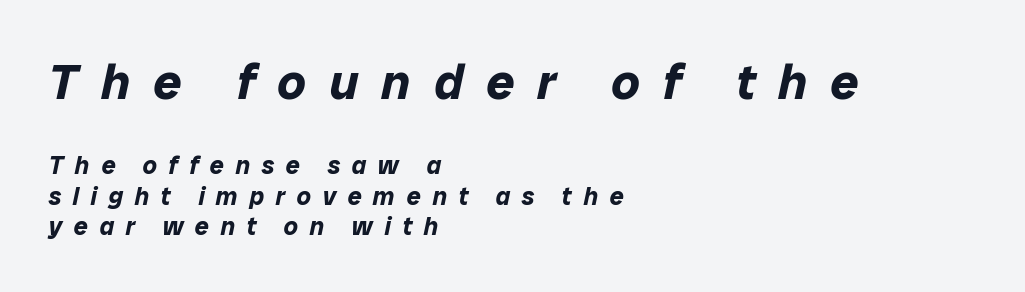
The image shows 50 px bold type, italic (leaning right); set left-aligned, line spacing 1.21x, unusually wide letter spacing (+0.46 em), not underlined; the first (top) block is 2.0x larger; low stroke contrast and a medium x-height.
